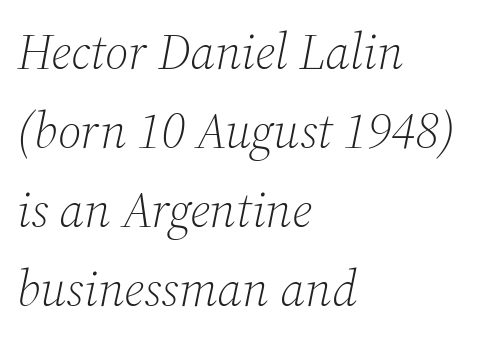
Q: Is the text bold? A: No.
Q: Is the text italic (slanted)? A: Yes, it leans right by about 12 degrees.
Q: Is the typeface a serif or a sans-serif typeface? A: Serif.
Q: Is the text underlined? A: No.
Q: How is the paragraph aligned? A: Left-aligned.
Q: Is the spacing between letters normal or unusually wide? A: Normal.
Q: Is the spacing between lines tight, normal or loose? A: Normal.
Q: Width (condensed, normal, or wide)? A: Normal.
Q: Stroke contrast? A: Medium.
Q: x-height? A: Medium.
Q: Monospaced? A: No.
